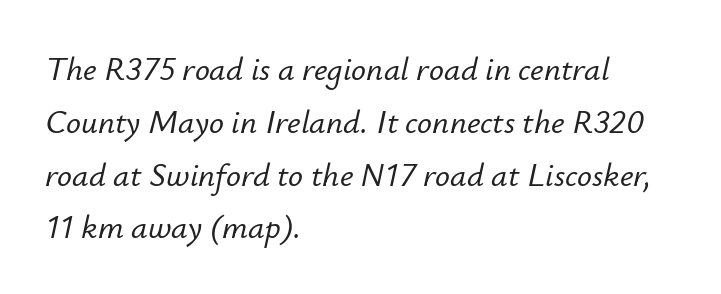
Q: Is the text italic (slanted)? A: Yes, it leans right by about 12 degrees.
Q: Is the text underlined? A: No.
Q: How is the paragraph aligned? A: Left-aligned.
Q: Is the spacing between letters normal or unusually wide? A: Normal.
Q: Is the spacing between lines tight, normal or loose? A: Normal.
Q: Width (condensed, normal, or wide)? A: Normal.
Q: Stroke contrast? A: Low.
Q: x-height? A: Small.
Q: Monospaced? A: No.
